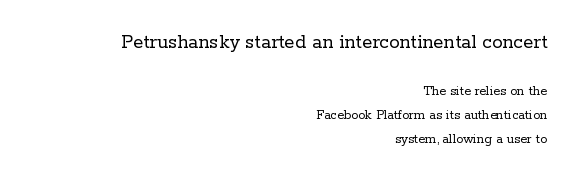
Q: Is the text bold? A: No.
Q: Is the text italic (slanted)? A: No, it is upright.
Q: Is the text underlined? A: No.
Q: How is the paragraph aligned? A: Right-aligned.
Q: Is the spacing between letters normal or unusually wide? A: Normal.
Q: Which block of text is set in a larger size, the first (top) or the second (bottom)? A: The first (top) one.
